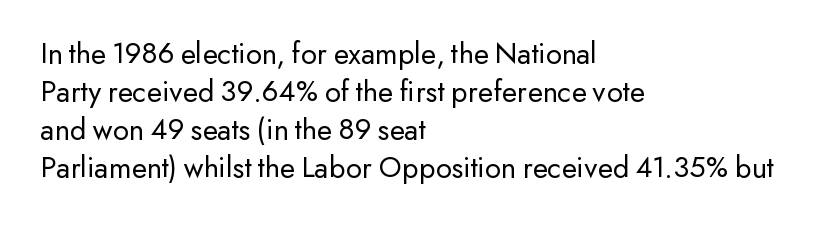
The text was rendered using a sans face with plain stroke endings. Style check: upright. Letter spacing: default. Bare-footed words on every line. Vertical stems look standard width or narrower in stroke. Here the designer chose a conventional face with non-uniform glyph widths.
